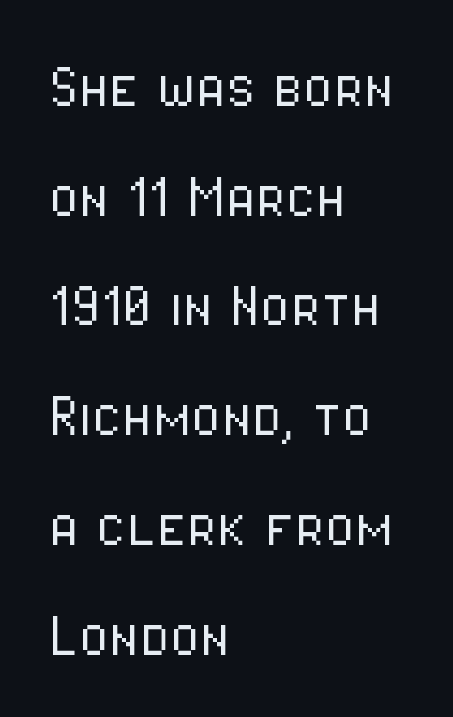
{"serif": "no", "italic": "no", "bold": "no", "weight": "light", "width": "condensed", "stroke_contrast": "low", "x_height": "medium", "monospaced": "no", "underline": "no", "align": "left", "line_spacing": "normal", "line_spacing_ratio": 1.59, "letter_spacing": "normal", "letter_spacing_em": 0.0, "glyph_px": 69}
